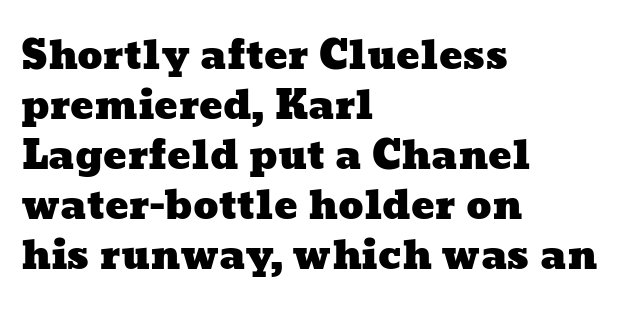
Q: Is the text underlined? A: No.
Q: How is the paragraph aligned? A: Left-aligned.
Q: Is the spacing between letters normal or unusually wide? A: Normal.
Q: Is the spacing between lines tight, normal or loose? A: Normal.
Q: Width (condensed, normal, or wide)? A: Wide.
Q: Stroke contrast? A: Low.
Q: x-height? A: Medium.
Q: Monospaced? A: No.
